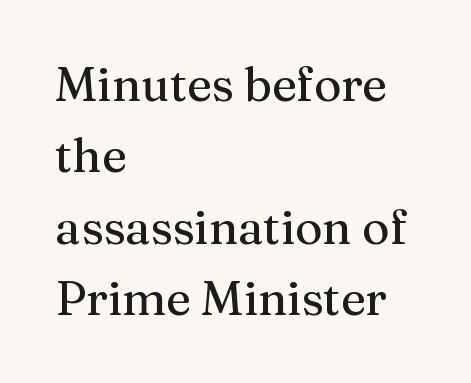
Stroke terminals: seriffed. Style check: upright. This rendering uses left alignment, leaving the right contour irregular. The rendering keeps characters at their native spacing.
